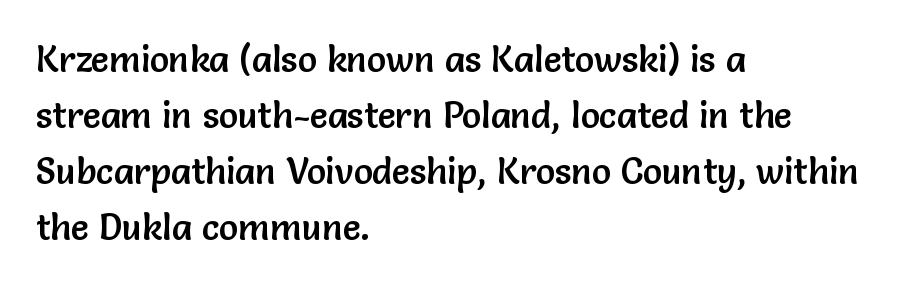
Q: Is the text italic (slanted)? A: No, it is upright.
Q: Is the typeface a serif or a sans-serif typeface? A: Sans-serif.
Q: Is the text underlined? A: No.
Q: How is the paragraph aligned? A: Left-aligned.
Q: Is the spacing between letters normal or unusually wide? A: Normal.
Q: Is the spacing between lines tight, normal or loose? A: Normal.
Q: Width (condensed, normal, or wide)? A: Normal.
Q: Stroke contrast? A: Low.
Q: x-height? A: Medium.
Q: Monospaced? A: No.
